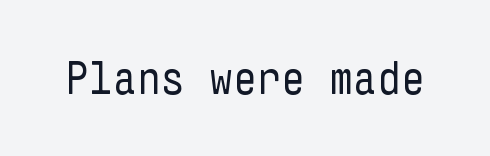
{"serif": "no", "italic": "no", "bold": "no", "weight": "regular", "width": "condensed", "stroke_contrast": "low", "x_height": "medium", "underline": "no", "letter_spacing": "normal", "letter_spacing_em": 0.0, "glyph_px": 47}
